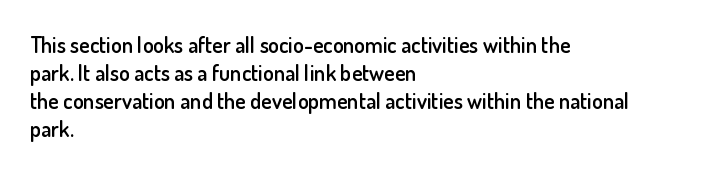
The image shows 22 px text type, upright; set left-aligned, normal line spacing (1.28x), normal letter spacing, not underlined.
